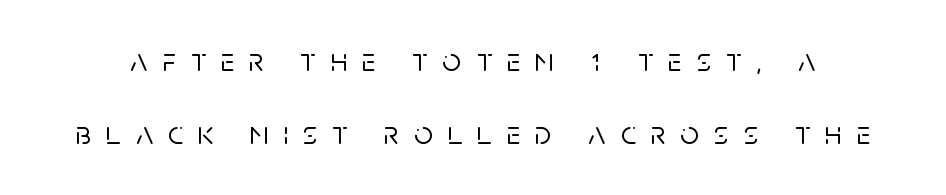
The image shows 33 px sans-serif type, upright; set loose line spacing (2.2x), unusually wide letter spacing (+0.45 em), not underlined; low stroke contrast and a large x-height.
